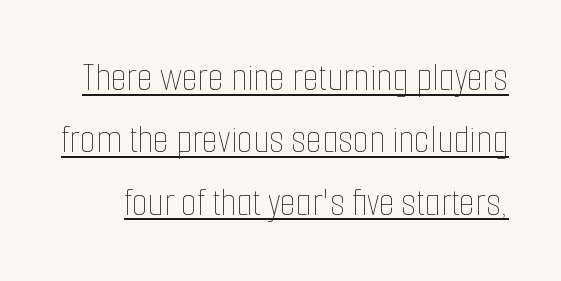
The image shows 41 px thin, condensed type, upright; set normal line spacing (1.52x), normal letter spacing, underlined; low stroke contrast and a medium x-height.
